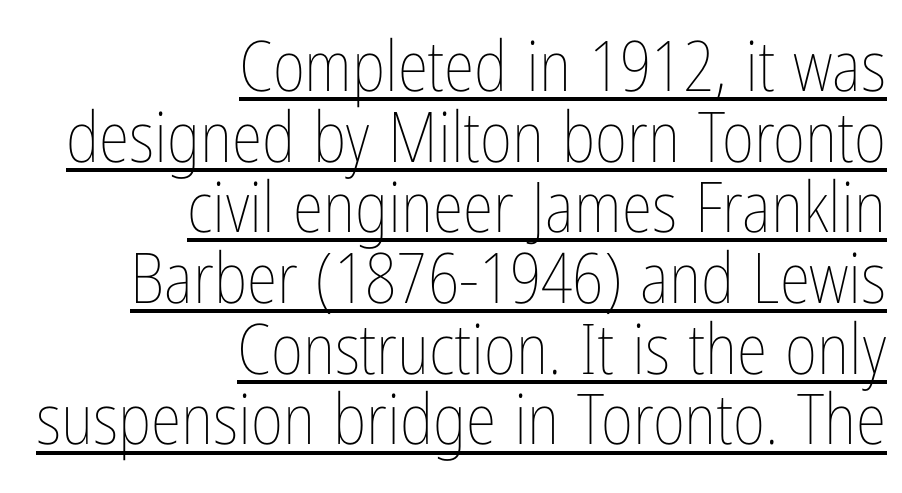
Notice how a bar underscores the lettering throughout. The letters advance in unequal steps, a hallmark of proportional type. In terms of letterspacing, this is plain default setting. What's the leading like? Squeezed, with rows nearly overlapping.
